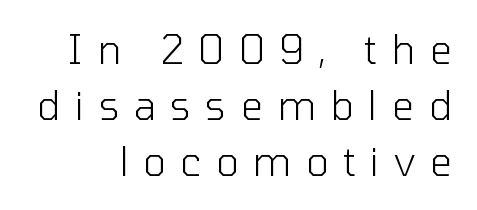
{"serif": "no", "italic": "no", "bold": "no", "weight": "light", "width": "normal", "stroke_contrast": "low", "x_height": "medium", "monospaced": "no", "underline": "no", "line_spacing": "normal", "line_spacing_ratio": 1.44, "letter_spacing": "wide", "letter_spacing_em": 0.37, "glyph_px": 39}
